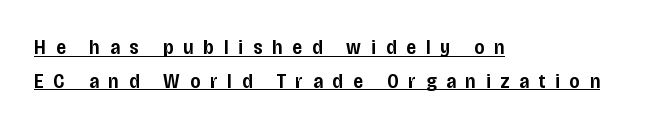
{"italic": "no", "bold": "semi", "underline": "yes", "align": "left", "line_spacing": "normal", "line_spacing_ratio": 1.6, "letter_spacing": "wide", "letter_spacing_em": 0.48, "glyph_px": 21}
